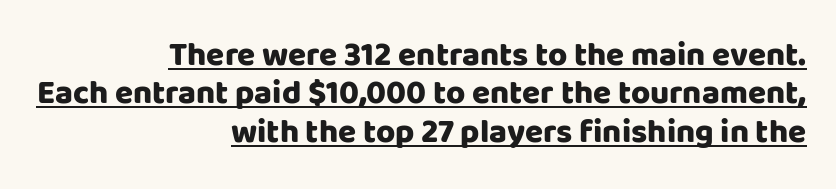
Nope, not italic — everything's standing straight. A student would call this right alignment; a typographer would say flush right, rag left. These lines are composed in type without serifs. Does a line run under the words? Yes, clearly.
